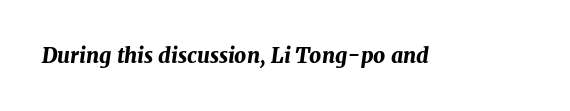
The image shows 21 px bold type, italic (leaning right); set normal letter spacing, not underlined.
